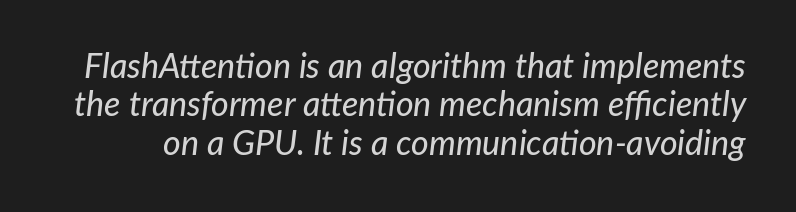
Q: Is the text italic (slanted)? A: Yes, it leans right by about 7 degrees.
Q: Is the text underlined? A: No.
Q: Is the spacing between letters normal or unusually wide? A: Normal.
Q: Is the spacing between lines tight, normal or loose? A: Tight.
Q: Width (condensed, normal, or wide)? A: Normal.
Q: Stroke contrast? A: Low.
Q: x-height? A: Medium.
Q: Monospaced? A: No.
